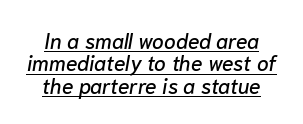
The image shows 21 px text type, italic (leaning right); set tight line spacing (1.07x), normal letter spacing, underlined.
